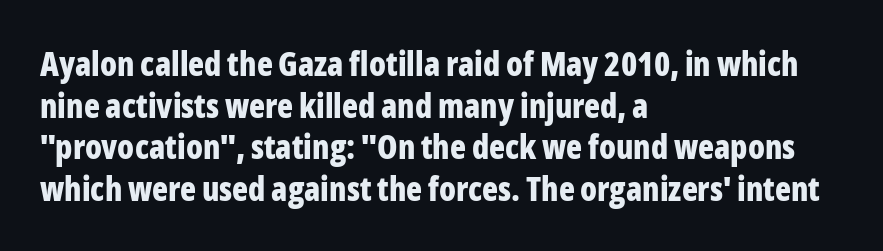
{"serif": "no", "italic": "no", "bold": "yes", "weight": "bold", "width": "condensed", "stroke_contrast": "low", "x_height": "medium", "monospaced": "no", "underline": "no", "align": "left", "line_spacing": "normal", "line_spacing_ratio": 1.26, "letter_spacing": "normal", "letter_spacing_em": 0.0, "glyph_px": 33}
